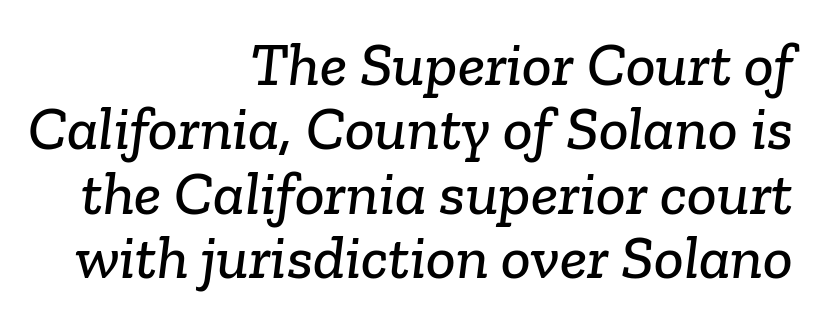
Q: Is the typeface a serif or a sans-serif typeface? A: Serif.
Q: Is the text underlined? A: No.
Q: How is the paragraph aligned? A: Right-aligned.
Q: Is the spacing between letters normal or unusually wide? A: Normal.
Q: Is the spacing between lines tight, normal or loose? A: Tight.
Q: Width (condensed, normal, or wide)? A: Normal.
Q: Stroke contrast? A: Low.
Q: x-height? A: Medium.
Q: Monospaced? A: No.
